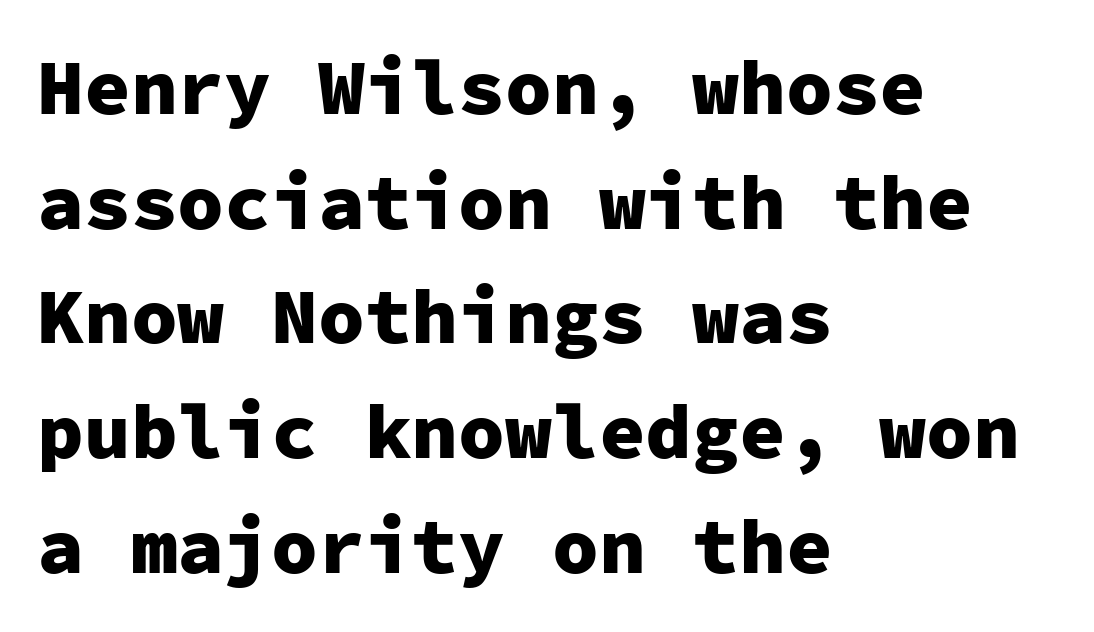
Q: Is the text bold? A: Yes.
Q: Is the text italic (slanted)? A: No, it is upright.
Q: Is the typeface a serif or a sans-serif typeface? A: Sans-serif.
Q: Is the text underlined? A: No.
Q: How is the paragraph aligned? A: Left-aligned.
Q: Is the spacing between letters normal or unusually wide? A: Normal.
Q: Is the spacing between lines tight, normal or loose? A: Normal.
Q: Width (condensed, normal, or wide)? A: Normal.
Q: Stroke contrast? A: Low.
Q: x-height? A: Medium.
Q: Monospaced? A: Yes.
